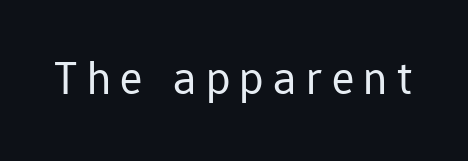
Substantial extra tracking has been applied to these lines. Summary of weight: not heavy and not bold. Is this a fixed-width face? No — the glyphs have proportional, varying widths. The glyphs in this specimen are sans serif.
